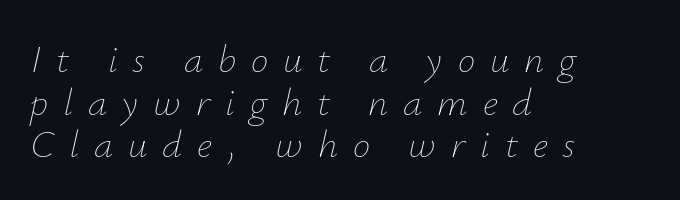
Students, observe: this is what under-led, compact text looks like. Do the characters align in a grid? No, the font is proportional. Is the type slanted? Yes — the strokes lean at a clear angle. There is plenty of visible air inserted between adjacent glyphs. Beneath every word, the page is bare.
